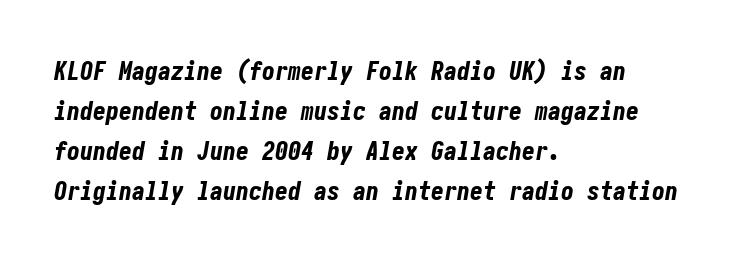
{"italic": "yes", "lean": "right", "slant_degrees": 10, "bold": "yes", "underline": "no", "align": "left", "line_spacing": "normal", "line_spacing_ratio": 1.54, "letter_spacing": "normal", "letter_spacing_em": 0.0, "glyph_px": 26}
